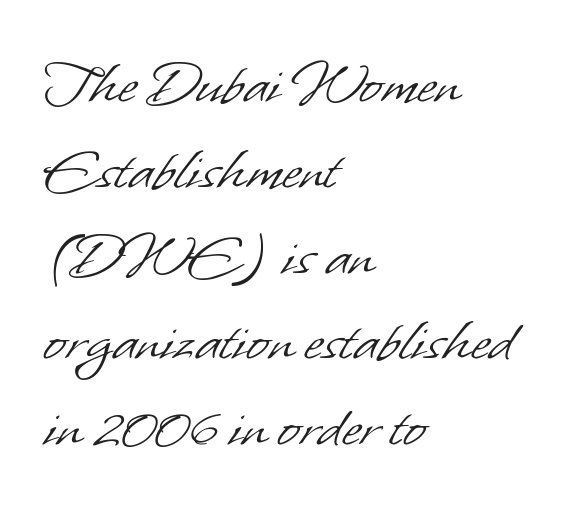
Alignment: flush left. The face used here is rendered with its standard letterfit. Descenders hang freely into open space. The weight tops out at a normal text grade. Each letter's strokes conclude bluntly, with no projecting serifs. Looks like regular typesetting: each glyph gets only the width it needs.
